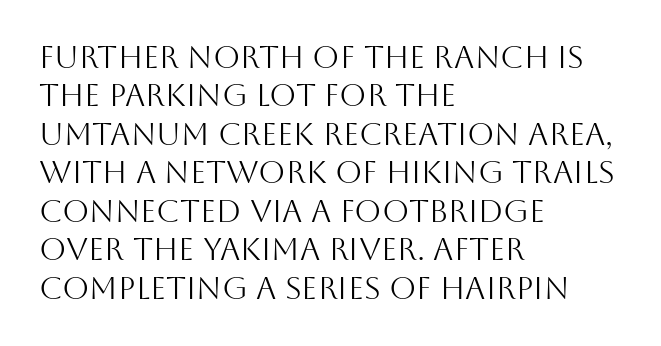
Check under the words: just untouched page. To sum up the face: it is a sans, with no serifs. No italicization has been applied; the sample stays upright. Character widths vary here, with narrow letters taking less room than wide ones.
